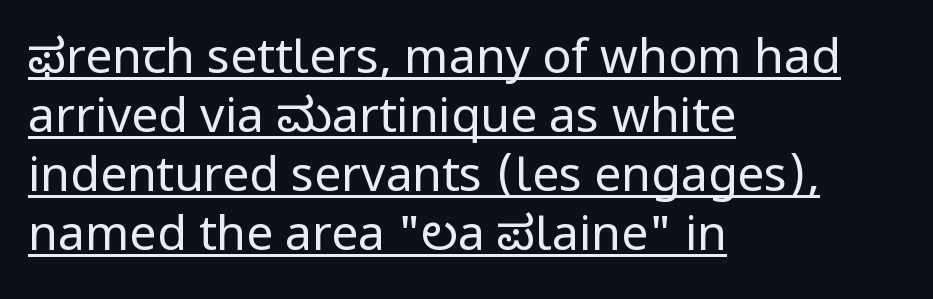
The image shows 48 px regular-weight sans-serif type, upright; set left-aligned, line spacing 1.23x, normal letter spacing, underlined; low stroke contrast and a medium x-height.
